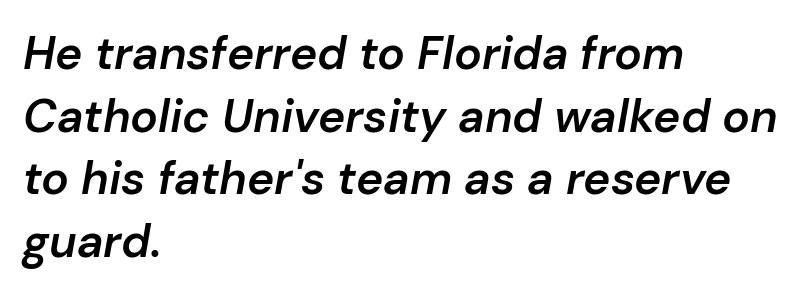
Q: Is the text bold? A: Semi-bold.
Q: Is the text italic (slanted)? A: Yes, it leans right by about 10 degrees.
Q: Is the text underlined? A: No.
Q: How is the paragraph aligned? A: Left-aligned.
Q: Is the spacing between letters normal or unusually wide? A: Normal.
Q: Is the spacing between lines tight, normal or loose? A: Normal.
Q: Width (condensed, normal, or wide)? A: Normal.
Q: Stroke contrast? A: Low.
Q: x-height? A: Medium.
Q: Monospaced? A: No.
